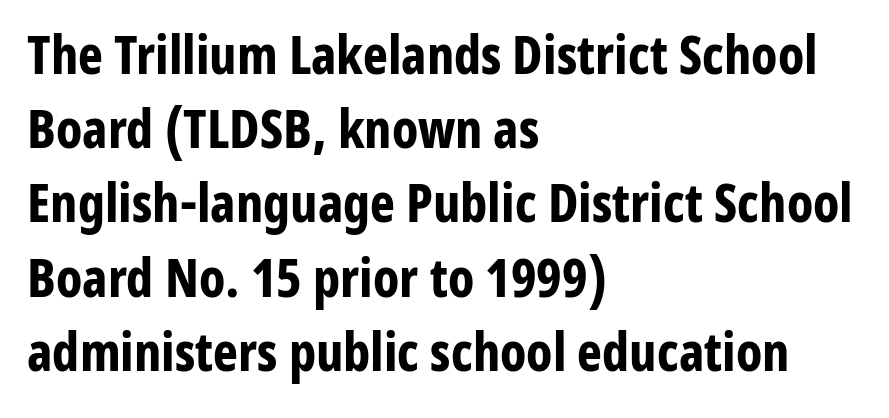
The image shows 53 px bold, condensed sans-serif type, upright; set left-aligned, normal line spacing (1.4x), normal letter spacing, not underlined; low stroke contrast and a medium x-height.
